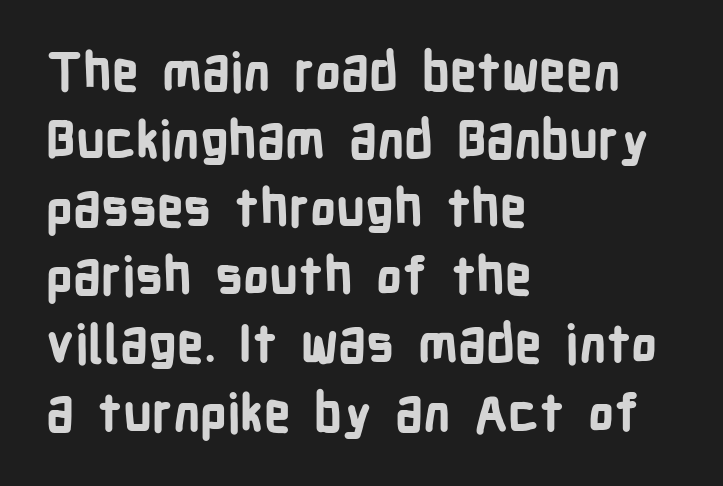
What's the leading like? Ordinary, nothing unusual. In terms of letterspacing, this is plain default setting. Is the block centered? No — it sits flush against the left margin. These lines are rendered in a variable-pitch font.
